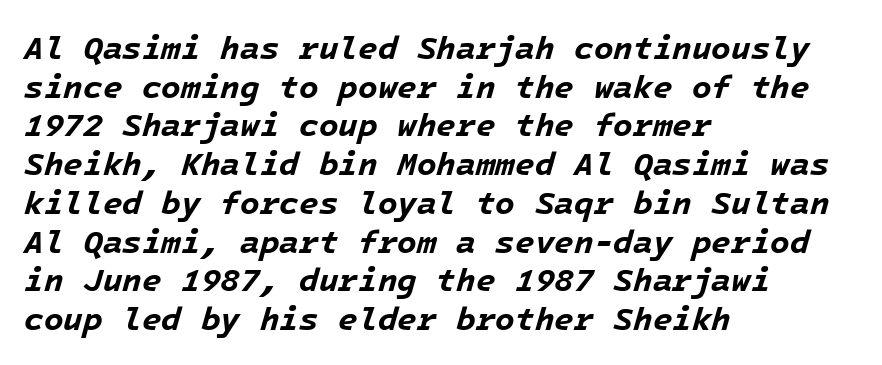
{"italic": "yes", "lean": "right", "slant_degrees": 16, "bold": "yes", "weight": "bold", "width": "normal", "stroke_contrast": "low", "x_height": "medium", "underline": "no", "align": "left", "line_spacing_ratio": 1.21, "letter_spacing": "normal", "letter_spacing_em": 0.0, "glyph_px": 32}
